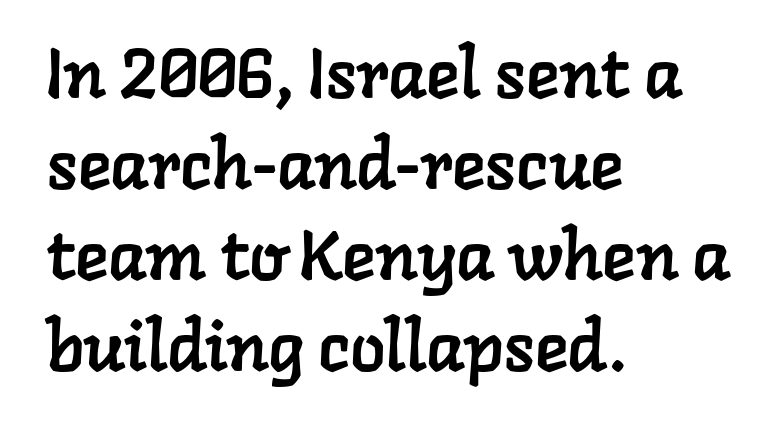
The image shows 70 px serif type; set left-aligned, normal line spacing (1.3x), normal letter spacing, not underlined; low stroke contrast and a medium x-height.
